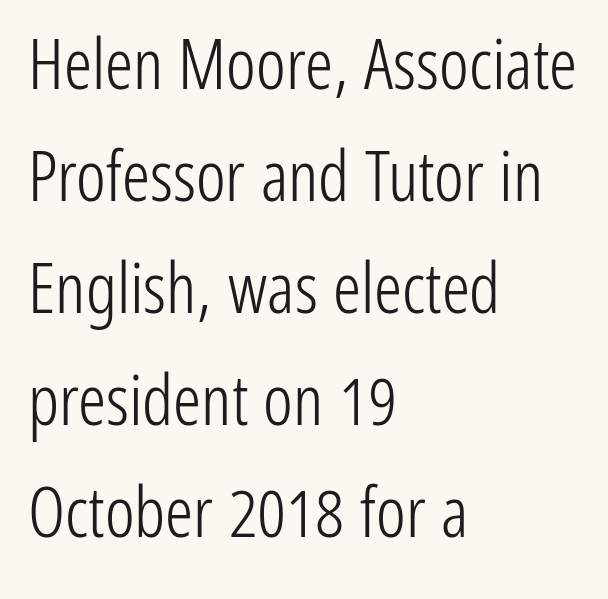
{"serif": "no", "italic": "no", "bold": "no", "weight": "light", "width": "condensed", "stroke_contrast": "low", "x_height": "medium", "monospaced": "no", "underline": "no", "align": "left", "line_spacing": "normal", "line_spacing_ratio": 1.6, "letter_spacing": "normal", "letter_spacing_em": 0.0, "glyph_px": 70}
